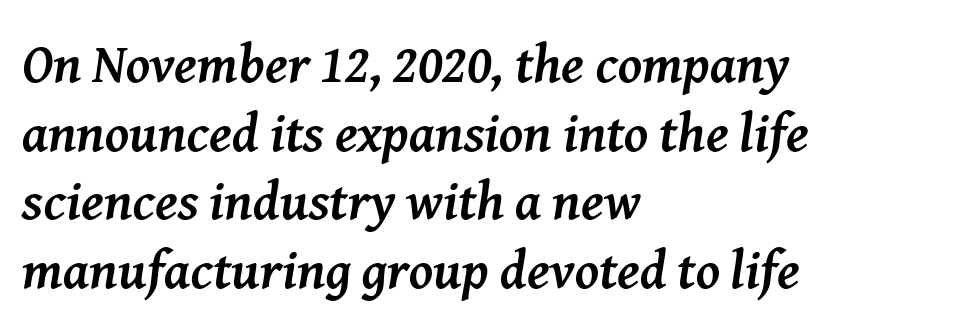
Visually the block forms a straight wall on the left and a jagged coastline on the right. Caption: standard tracking, unaltered. Character widths vary here, with narrow letters taking less room than wide ones. Each row of text sits above clean, open space.
